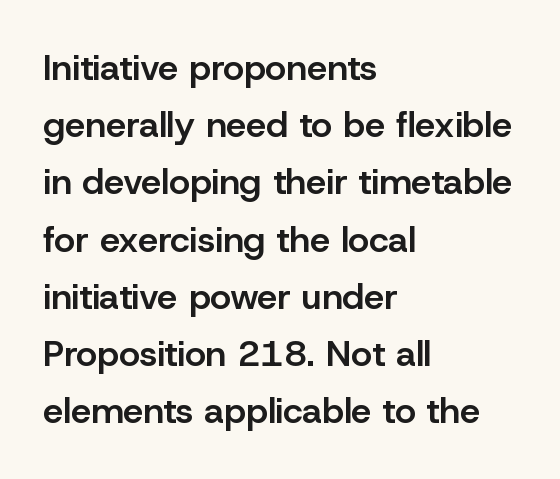
The specimen omits any rule beneath the text block's lines. How are the letters spaced? Ordinarily, with no added tracking. Look at the stroke-to-counter ratio: somewhat heavy, a semibold. The text block is weighted toward the left margin, trailing off unevenly rightward. Looks like regular typesetting: each glyph gets only the width it needs. The rendering shows plain stroke endings on the letterforms — a sans-serif design.
